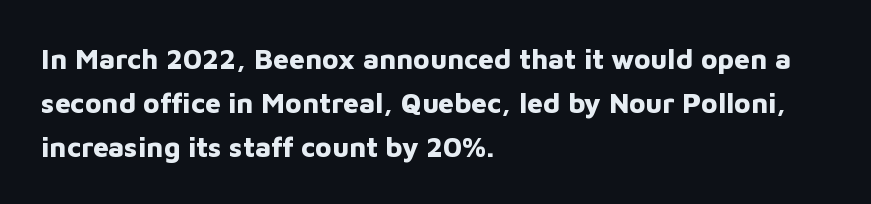
A sans-serif font was chosen for this passage. Observe the ordinary spacing: letters are neighbours, not strangers. Designer's note — italics off, roman on. Caption: multi-line text, flush left, ragged right. You'd pick this weight for a headline — it's a proper bold.
